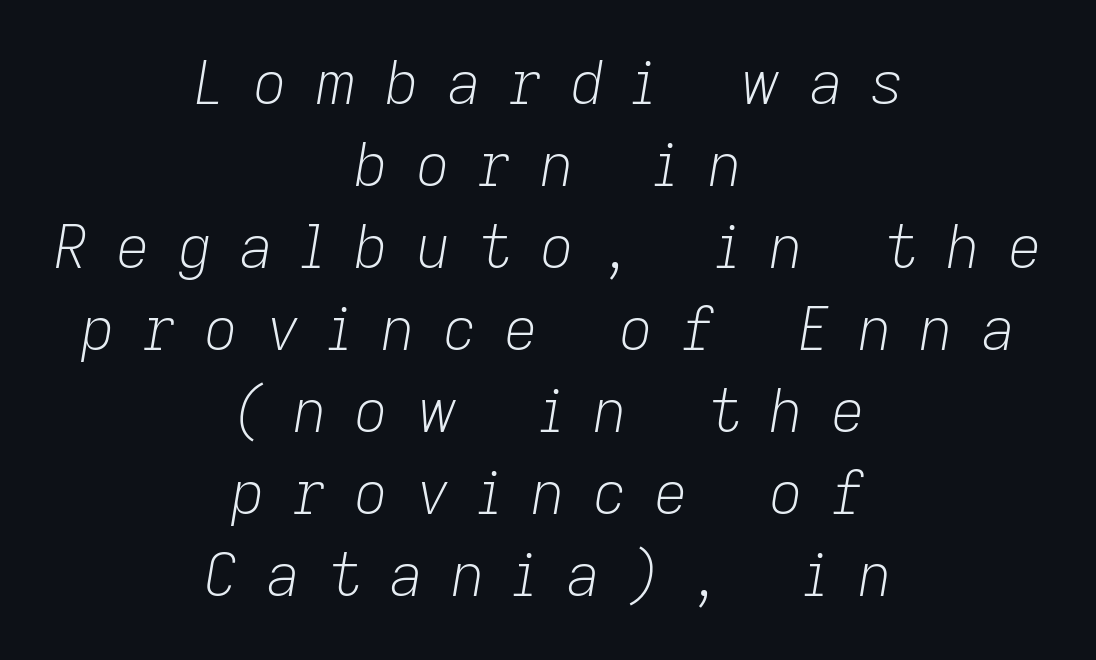
Nobody drew a line under any word here. Observe the wide spacing: letters keep a clear distance from each other. Rows of type keep a routine distance in the vertical direction. Reading down the block, each line starts at a different indent, mirrored at its end. Bold? No — there's no thickening of the strokes.
